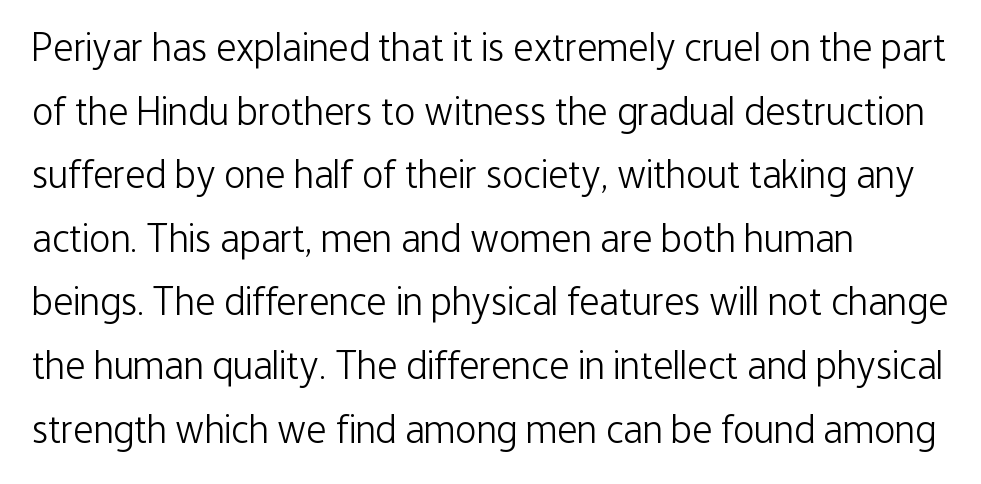
Q: Is the text bold? A: No.
Q: Is the text italic (slanted)? A: No, it is upright.
Q: Is the typeface a serif or a sans-serif typeface? A: Sans-serif.
Q: Is the text underlined? A: No.
Q: How is the paragraph aligned? A: Left-aligned.
Q: Is the spacing between letters normal or unusually wide? A: Normal.
Q: Is the spacing between lines tight, normal or loose? A: Normal.
Q: Width (condensed, normal, or wide)? A: Condensed.
Q: Stroke contrast? A: Low.
Q: x-height? A: Medium.
Q: Monospaced? A: No.
